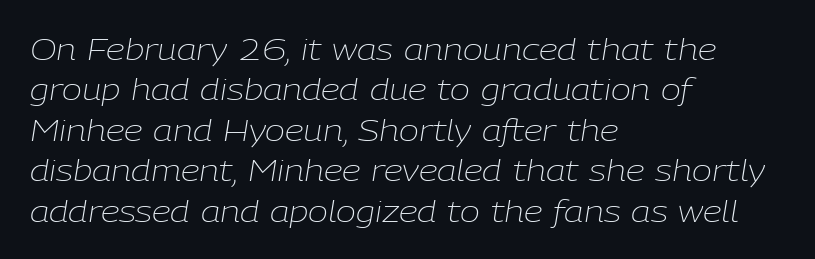
{"italic": "yes", "lean": "right", "slant_degrees": 9, "bold": "no", "weight": "light", "width": "normal", "stroke_contrast": "low", "x_height": "medium", "monospaced": "no", "underline": "no", "align": "left", "line_spacing": "normal", "line_spacing_ratio": 1.35, "letter_spacing": "normal", "letter_spacing_em": 0.0, "glyph_px": 30}
